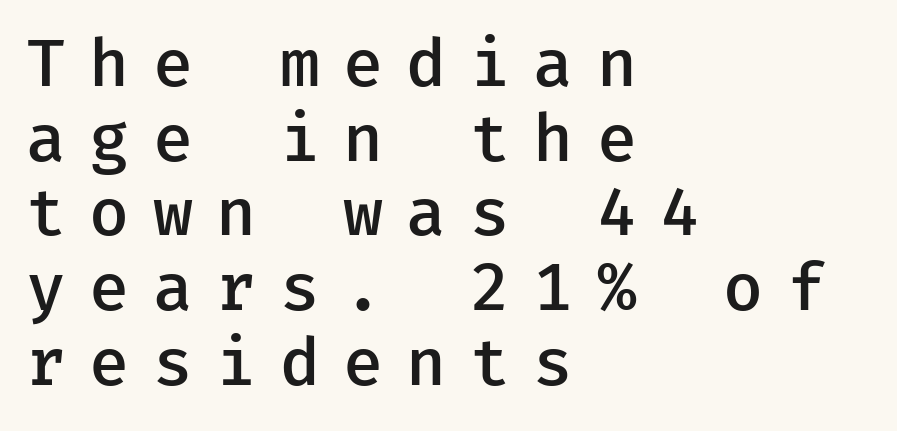
Substantial extra tracking has been applied to these lines. Set as a demibold, roughly 600 on the weight scale. This sample trades vertical openness for compactness between lines. Designer's note — italics off, roman on. What kind of face is this? One without serifs — a sans. The rendering uses typewriter-style spacing with identical character cells.
